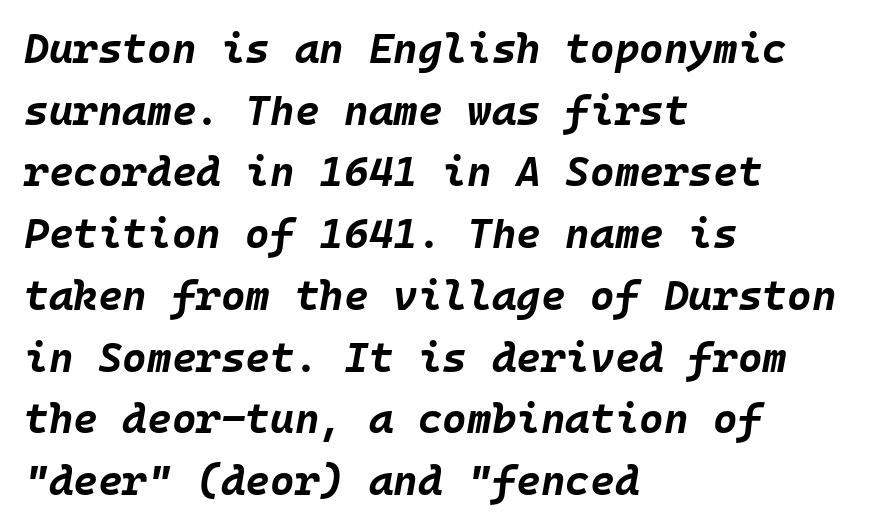
The image shows 42 px bold type, italic (leaning right), monospaced; set left-aligned, normal line spacing (1.47x), normal letter spacing, not underlined; low stroke contrast and a large x-height.
